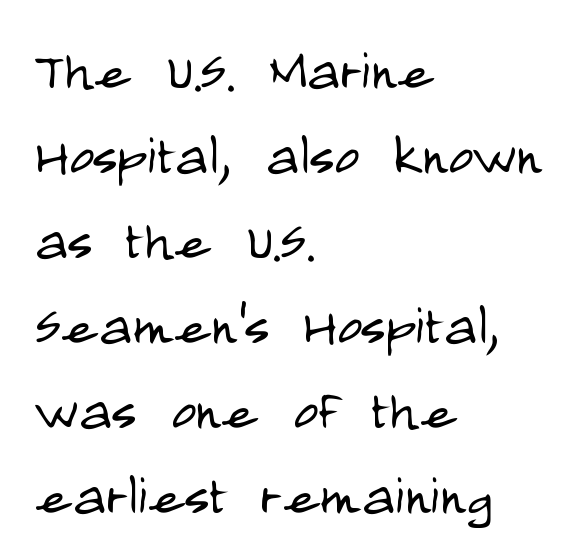
A typesetter would label this face a sans. A roman cut, with each character standing at attention. Compared with a centered layout, this one pins lines to the left instead. The passage shown is not bold in any degree. The passage shown is not underscored anywhere. Is this a fixed-width face? No — the glyphs have proportional, varying widths.
